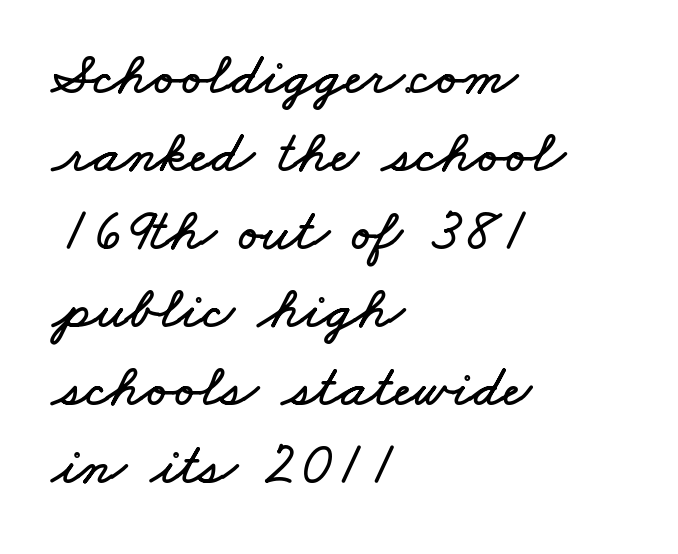
These lines stack with their left ends in a neat column. Each word holds together tightly as a unit, with standard inter-letter gaps. Clear beneath every line of the passage. Leading: standard. The letters advance in unequal steps, a hallmark of proportional type.
